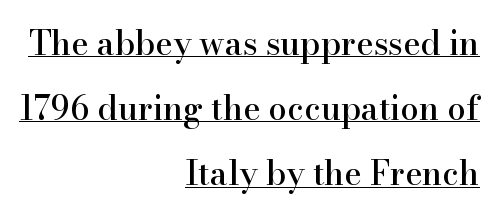
Q: Is the text italic (slanted)? A: No, it is upright.
Q: Is the typeface a serif or a sans-serif typeface? A: Serif.
Q: Is the text underlined? A: Yes.
Q: How is the paragraph aligned? A: Right-aligned.
Q: Is the spacing between letters normal or unusually wide? A: Normal.
Q: Is the spacing between lines tight, normal or loose? A: Loose.
Q: Width (condensed, normal, or wide)? A: Normal.
Q: Stroke contrast? A: High.
Q: x-height? A: Small.
Q: Monospaced? A: No.
